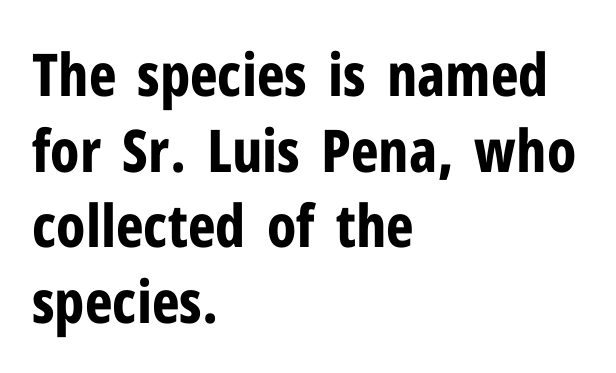
The letters advance in unequal steps, a hallmark of proportional type. The rendering uses a moderate line-height, typical for paragraphs. The zone under the glyphs is completely vacant. Is the block centered? No — it sits flush against the left margin. Chunky letters — that's bold for sure.
